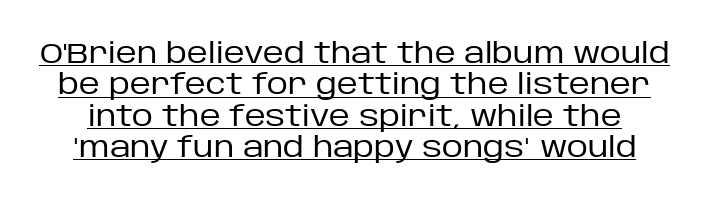
Q: Is the text bold? A: No.
Q: Is the text italic (slanted)? A: No, it is upright.
Q: Is the typeface a serif or a sans-serif typeface? A: Sans-serif.
Q: Is the text underlined? A: Yes.
Q: Is the spacing between letters normal or unusually wide? A: Normal.
Q: Is the spacing between lines tight, normal or loose? A: Tight.
Q: Width (condensed, normal, or wide)? A: Normal.
Q: Stroke contrast? A: Low.
Q: x-height? A: Large.
Q: Monospaced? A: No.
